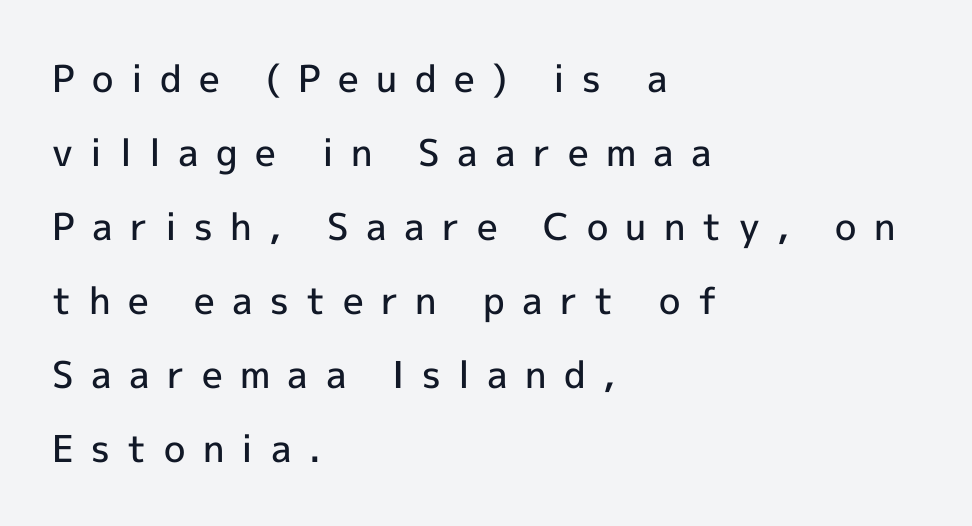
Q: Is the text bold? A: Semi-bold.
Q: Is the text italic (slanted)? A: No, it is upright.
Q: Is the typeface a serif or a sans-serif typeface? A: Sans-serif.
Q: Is the text underlined? A: No.
Q: How is the paragraph aligned? A: Left-aligned.
Q: Is the spacing between letters normal or unusually wide? A: Unusually wide.
Q: Is the spacing between lines tight, normal or loose? A: Loose.
Q: Width (condensed, normal, or wide)? A: Normal.
Q: x-height? A: Medium.
Q: Monospaced? A: No.
